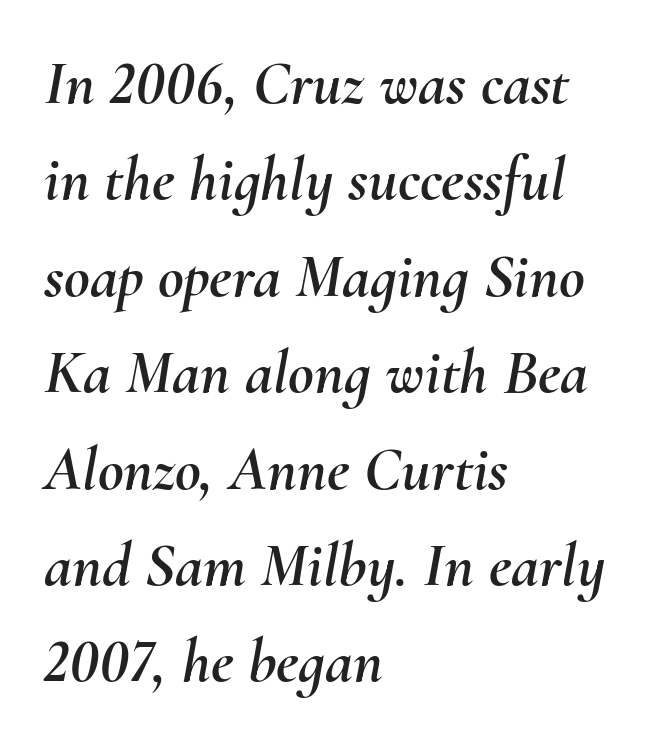
Q: Is the text italic (slanted)? A: Yes, it leans right by about 10 degrees.
Q: Is the text underlined? A: No.
Q: How is the paragraph aligned? A: Left-aligned.
Q: Is the spacing between letters normal or unusually wide? A: Normal.
Q: Is the spacing between lines tight, normal or loose? A: Normal.
Q: Width (condensed, normal, or wide)? A: Normal.
Q: Stroke contrast? A: Medium.
Q: x-height? A: Small.
Q: Monospaced? A: No.
